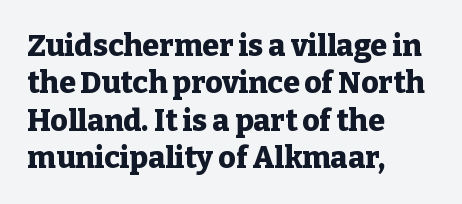
Q: Is the text bold? A: Yes.
Q: Is the text italic (slanted)? A: No, it is upright.
Q: Is the typeface a serif or a sans-serif typeface? A: Serif.
Q: Is the text underlined? A: No.
Q: How is the paragraph aligned? A: Left-aligned.
Q: Is the spacing between letters normal or unusually wide? A: Normal.
Q: Is the spacing between lines tight, normal or loose? A: Normal.
Q: Width (condensed, normal, or wide)? A: Normal.
Q: Stroke contrast? A: Low.
Q: x-height? A: Medium.
Q: Monospaced? A: No.
